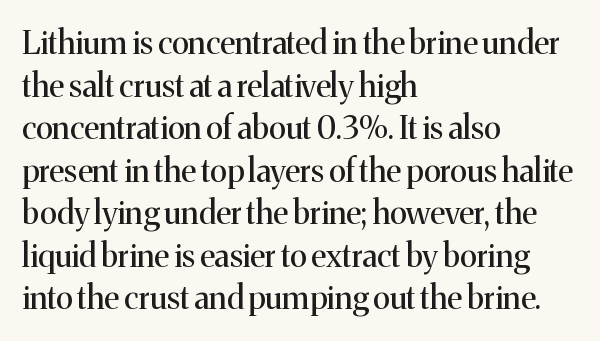
Honestly, the letter spacing is just normal — you wouldn't notice it. You can tell from the footed stems that serif type was used. The type sits square on the baseline with zero lean. Notice how the passage keeps a crisp vertical edge on the left only. The baseline area is clear.
